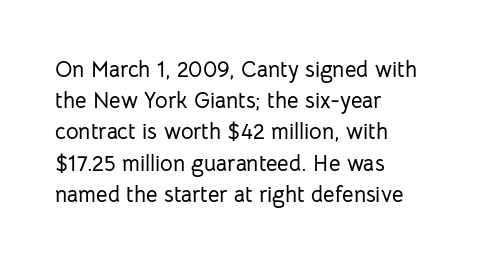
The image shows 22 px text type, upright; set left-aligned, normal line spacing (1.42x), normal letter spacing, not underlined.
